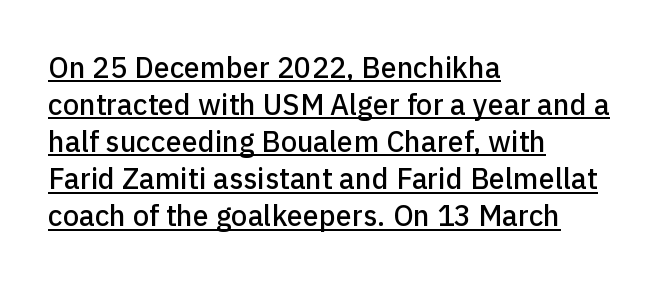
Visually the block forms a straight wall on the left and a jagged coastline on the right. Character widths vary here, with narrow letters taking less room than wide ones. Characters remain perfectly vertical along every line. Compared with typical body copy, the letter spacing here is the same. No feet cap the strokes, marking this as sans-serif type.
